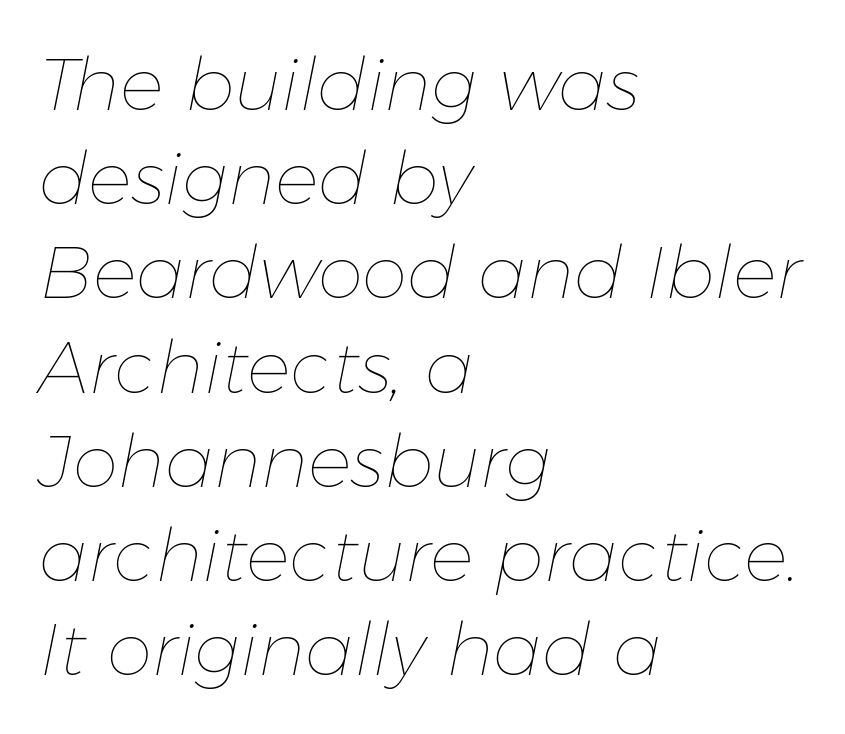
Compared with typical body copy, the letter spacing here is the same. Evenly set lines give the paragraph a standard silhouette. Any mark beneath the type? The region is blank. In terms of posture, this sample is oblique.
